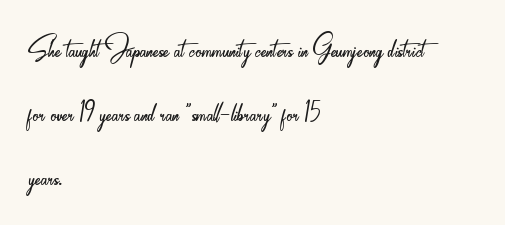
Q: Is the text bold? A: No.
Q: Is the text italic (slanted)? A: Yes.
Q: Is the typeface a serif or a sans-serif typeface? A: Sans-serif.
Q: Is the text underlined? A: No.
Q: How is the paragraph aligned? A: Left-aligned.
Q: Is the spacing between letters normal or unusually wide? A: Normal.
Q: Is the spacing between lines tight, normal or loose? A: Normal.
Q: Width (condensed, normal, or wide)? A: Condensed.
Q: Stroke contrast? A: Low.
Q: x-height? A: Small.
Q: Monospaced? A: No.
